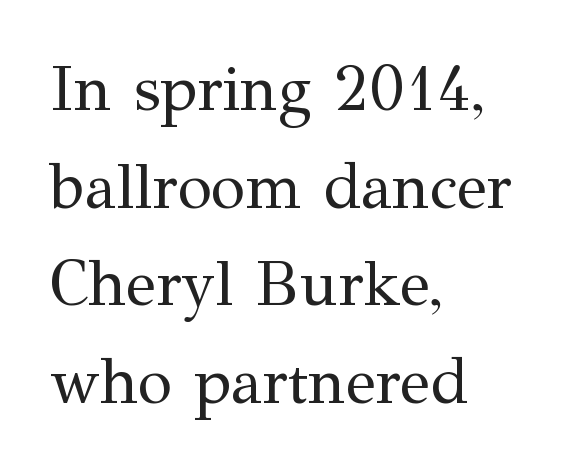
A bare baseline throughout the passage. Successive baselines arrive at the customary interval. Heft: none added — not bold. Looks like regular typesetting: each glyph gets only the width it needs. The rag falls on the right side of this text block. Spacing between characters is what you'd get straight out of the box.
